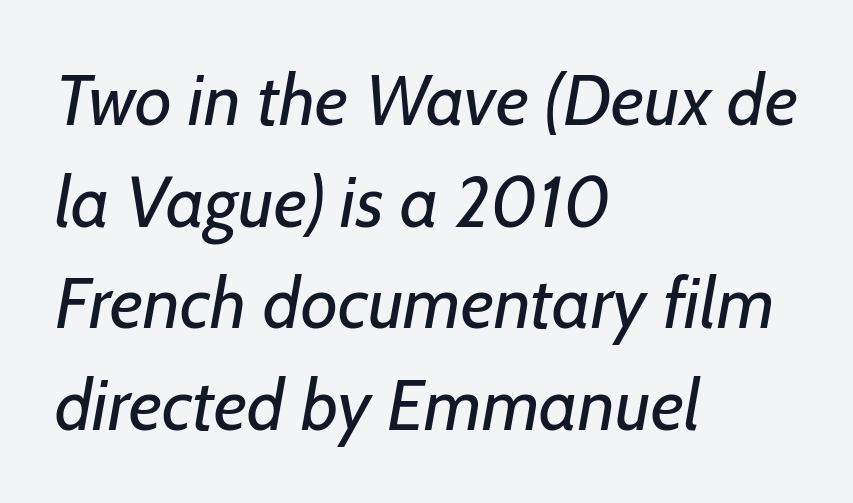
Caption: multi-line text, flush left, ragged right. Think of a printed novel: that variable character pitch is what you see here. The weight tops out at a normal text grade. The passage shown has conventional tracking throughout.
